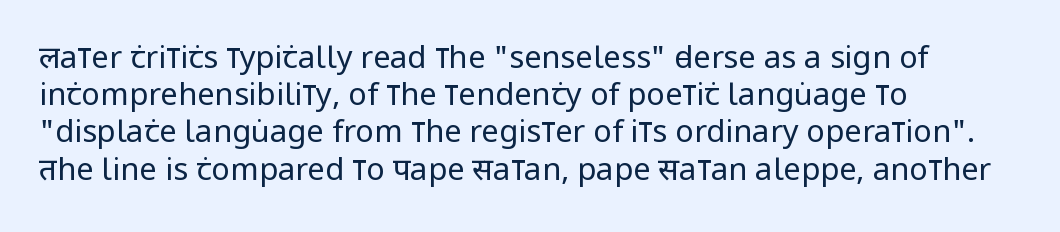
The image shows 31 px regular-weight, condensed sans-serif type, upright; set left-aligned, line spacing 1.2x, normal letter spacing, not underlined; low stroke contrast and a large x-height.
